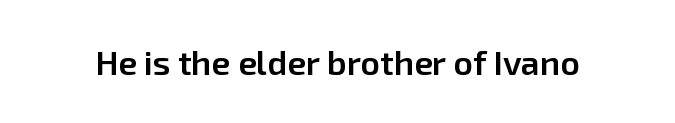
The image shows 34 px semibold sans-serif type, upright; set normal letter spacing, not underlined; low stroke contrast and a medium x-height.
